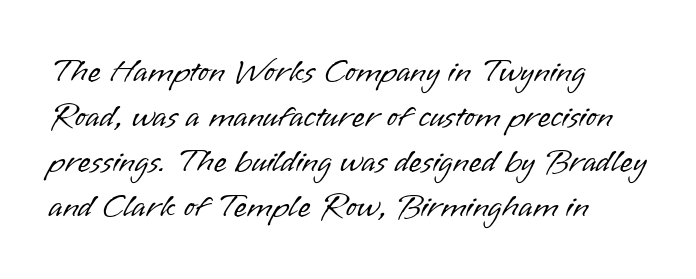
Each new line begins a customary step beneath the previous one. Students, note that the glyphs here touch the page at normal intervals. Letters rest on an invisible, unmarked baseline. No chunkiness to these letters — they're not bold.
